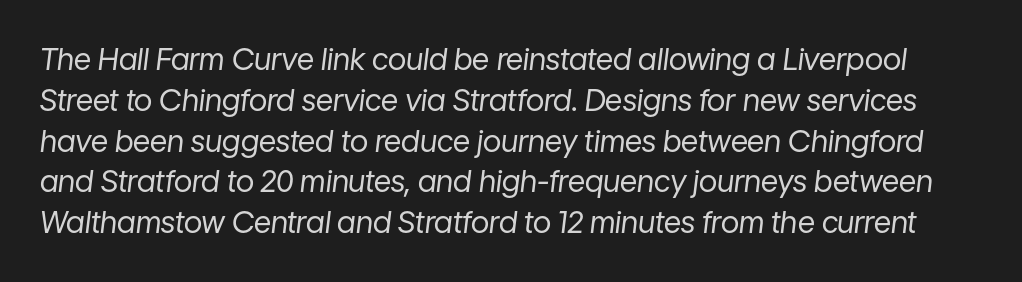
Q: Is the text bold? A: No.
Q: Is the text italic (slanted)? A: Yes, it leans right by about 7 degrees.
Q: Is the text underlined? A: No.
Q: Is the spacing between letters normal or unusually wide? A: Normal.
Q: Is the spacing between lines tight, normal or loose? A: Normal.
Q: Width (condensed, normal, or wide)? A: Normal.
Q: Stroke contrast? A: Low.
Q: x-height? A: Medium.
Q: Monospaced? A: No.
